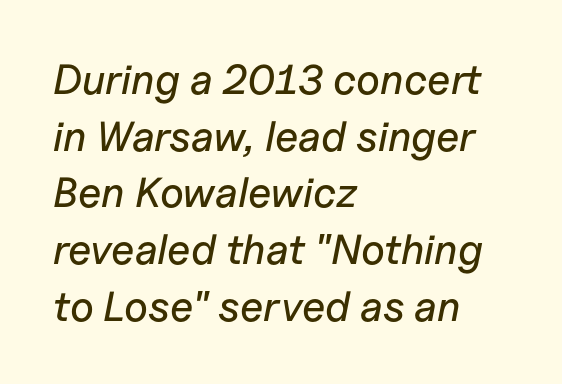
A classic flush-left, rag-right setting is used for this passage. Just letters on the line, the space beneath them empty. The passage shown is typed in a proportional face where columns would drift. Italic: yes, the glyphs are oblique. There is no visible air inserted between adjacent glyphs.
